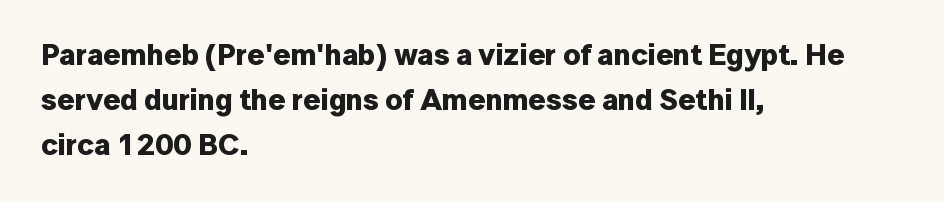
The image shows 30 px bold sans-serif type, upright; set left-aligned, normal line spacing (1.5x), normal letter spacing, not underlined; low stroke contrast and a medium x-height.
